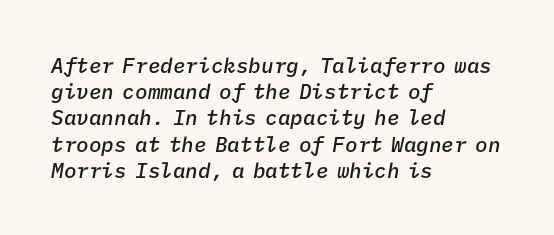
Q: Is the text bold? A: Semi-bold.
Q: Is the text italic (slanted)? A: Yes, it leans right by about 9 degrees.
Q: Is the text underlined? A: No.
Q: How is the paragraph aligned? A: Left-aligned.
Q: Is the spacing between letters normal or unusually wide? A: Normal.
Q: Is the spacing between lines tight, normal or loose? A: Normal.
